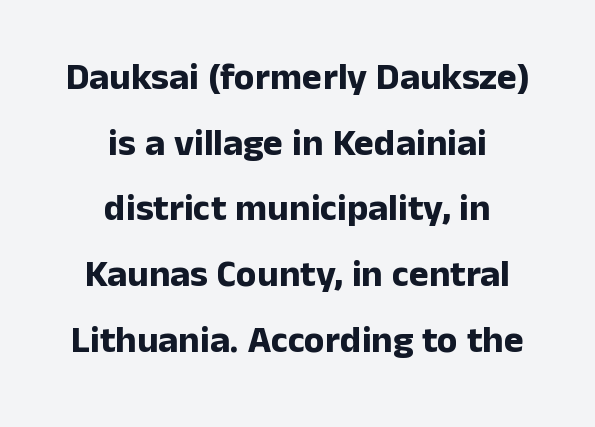
Letter spacing: default. The typeface chosen for these lines omits serifs. These lines were composed using upright roman letters. Varying glyph widths throughout — classic text-font behaviour. One-word summary of the alignment: center. Typesetter's note: full bold, strokes at maximum text heaviness.
